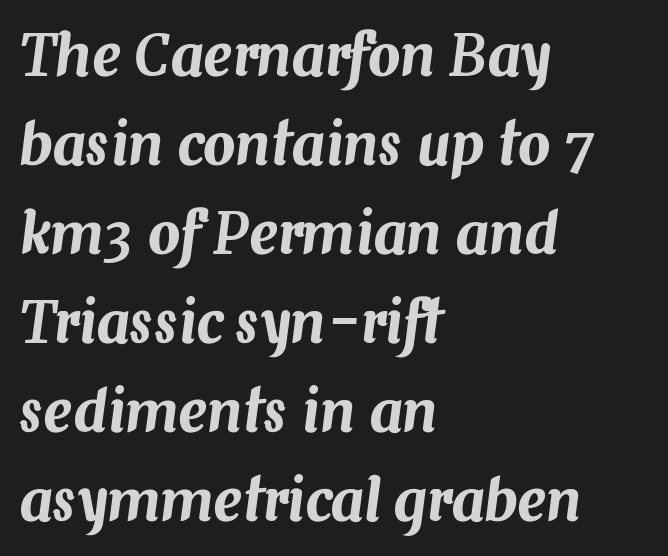
Q: Is the text italic (slanted)? A: Yes, it leans right by about 7 degrees.
Q: Is the text underlined? A: No.
Q: How is the paragraph aligned? A: Left-aligned.
Q: Is the spacing between letters normal or unusually wide? A: Normal.
Q: Is the spacing between lines tight, normal or loose? A: Normal.
Q: Width (condensed, normal, or wide)? A: Normal.
Q: Stroke contrast? A: Medium.
Q: x-height? A: Medium.
Q: Monospaced? A: No.
